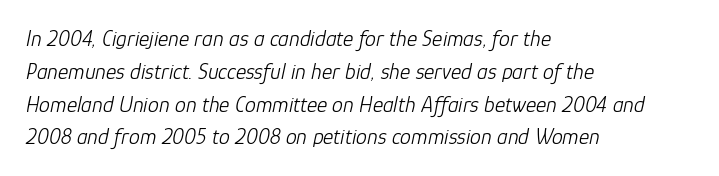
{"italic": "yes", "lean": "right", "slant_degrees": 12, "bold": "no", "underline": "no", "align": "left", "line_spacing": "normal", "line_spacing_ratio": 1.49, "letter_spacing": "normal", "letter_spacing_em": 0.0, "glyph_px": 22}
